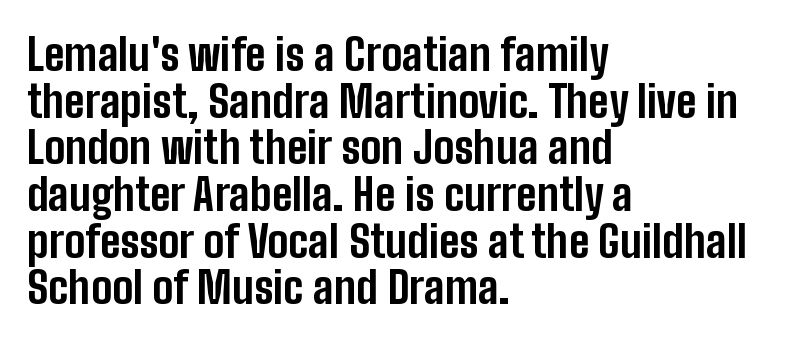
{"serif": "no", "italic": "no", "bold": "yes", "weight": "bold", "width": "condensed", "stroke_contrast": "low", "x_height": "medium", "monospaced": "no", "underline": "no", "align": "left", "line_spacing": "tight", "line_spacing_ratio": 1.06, "letter_spacing": "normal", "letter_spacing_em": 0.0, "glyph_px": 44}
